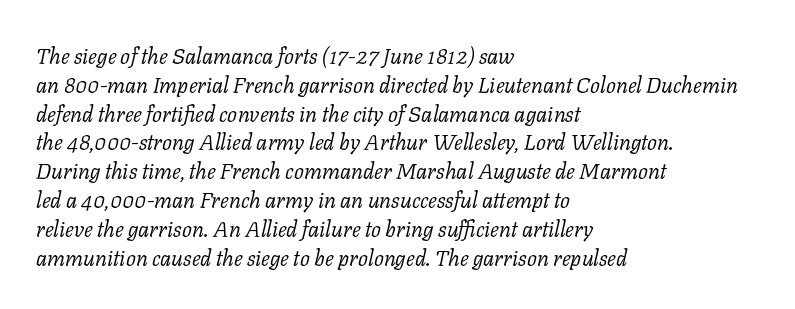
{"italic": "yes", "lean": "right", "slant_degrees": 11, "bold": "no", "underline": "no", "align": "left", "line_spacing": "normal", "line_spacing_ratio": 1.31, "letter_spacing": "normal", "letter_spacing_em": 0.0, "glyph_px": 22}
